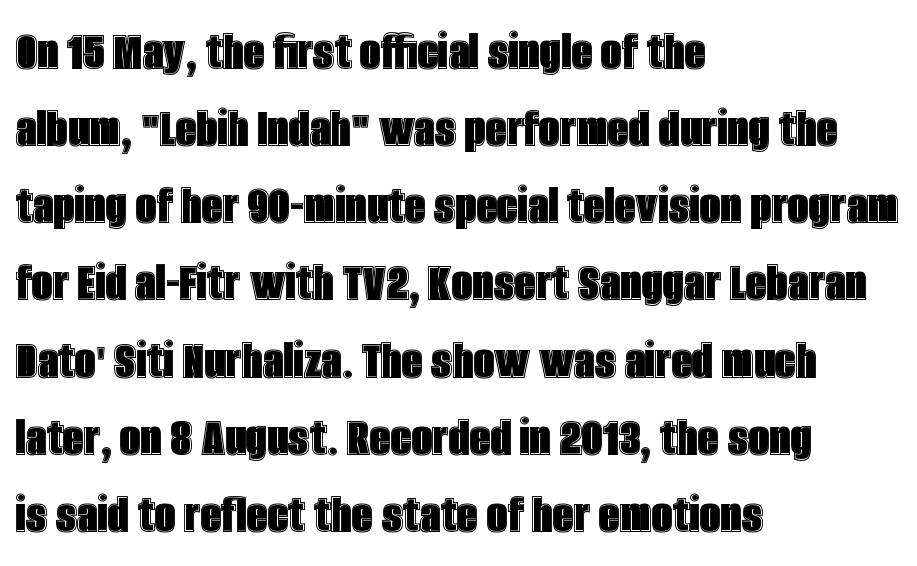
Q: Is the text italic (slanted)? A: No, it is upright.
Q: Is the text underlined? A: No.
Q: How is the paragraph aligned? A: Left-aligned.
Q: Is the spacing between letters normal or unusually wide? A: Normal.
Q: Is the spacing between lines tight, normal or loose? A: Normal.
Q: Width (condensed, normal, or wide)? A: Condensed.
Q: x-height? A: Large.
Q: Monospaced? A: No.
